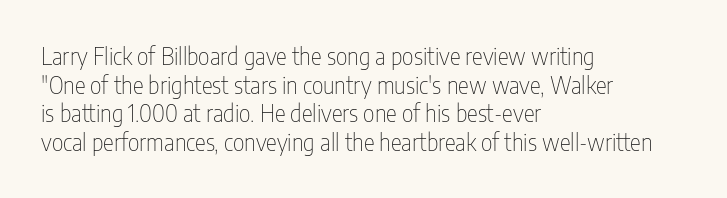
The image shows 23 px text type, upright; set left-aligned, line spacing 1.24x, normal letter spacing, not underlined.
